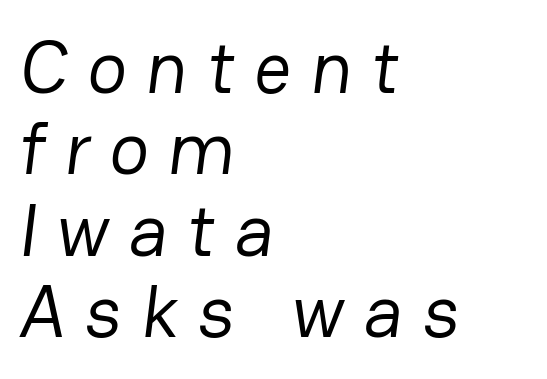
{"serif": "no", "bold": "no", "weight": "regular", "width": "normal", "stroke_contrast": "low", "x_height": "medium", "monospaced": "no", "underline": "no", "align": "left", "line_spacing": "tight", "line_spacing_ratio": 1.1, "letter_spacing": "wide", "letter_spacing_em": 0.26, "glyph_px": 74}
